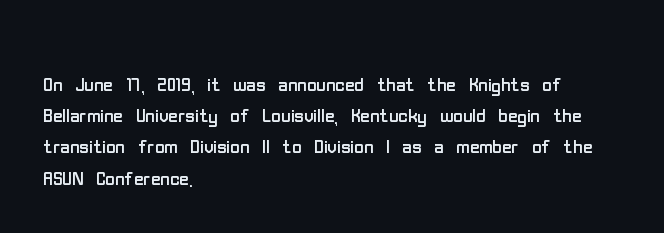
Q: Is the text bold? A: No.
Q: Is the text italic (slanted)? A: No, it is upright.
Q: Is the text underlined? A: No.
Q: How is the paragraph aligned? A: Left-aligned.
Q: Is the spacing between letters normal or unusually wide? A: Normal.
